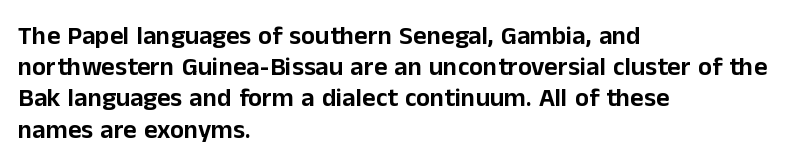
The image shows 26 px text type, upright; set left-aligned, line spacing 1.2x, normal letter spacing, not underlined.
